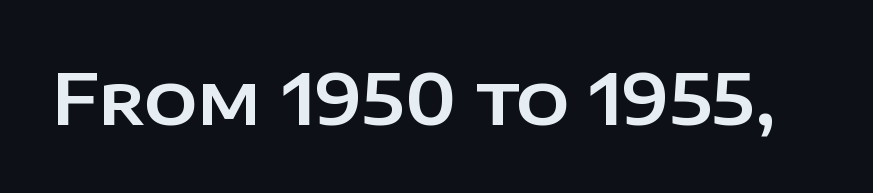
{"serif": "no", "italic": "no", "width": "normal", "stroke_contrast": "low", "x_height": "large", "monospaced": "no", "underline": "no", "letter_spacing": "normal", "letter_spacing_em": 0.0, "glyph_px": 70}
